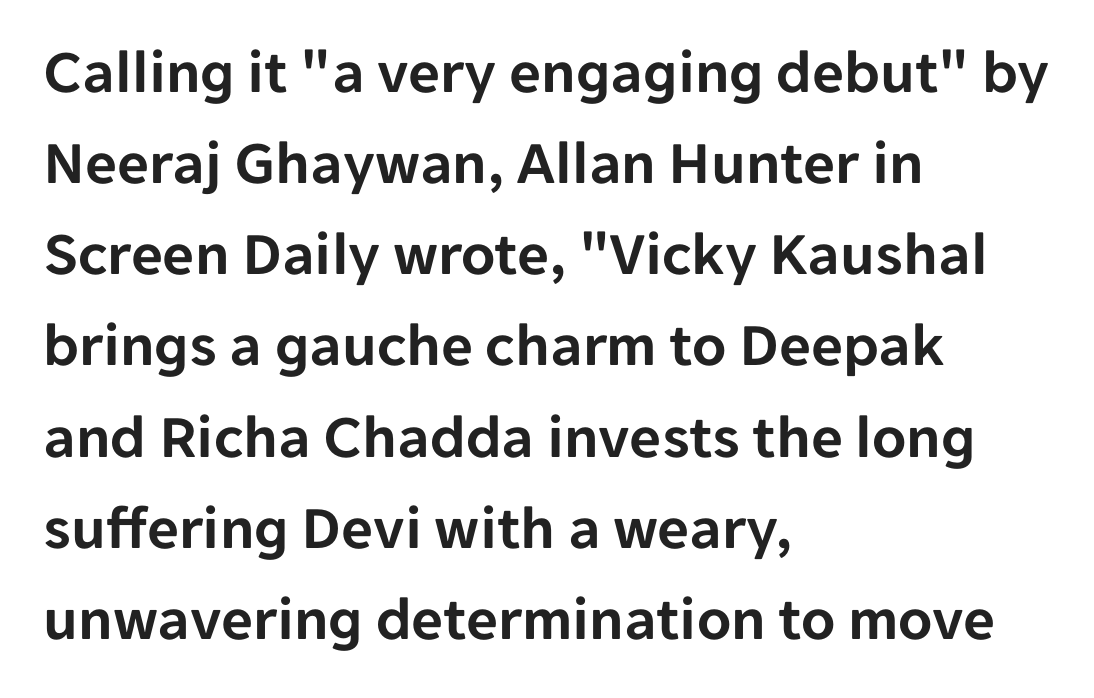
In terms of letterspacing, this is plain default setting. Which margin do the lines hug? The left one — the right edge is uneven. The leading is moderate, giving the passage an even texture. Do the characters align in a grid? No, the font is proportional.
